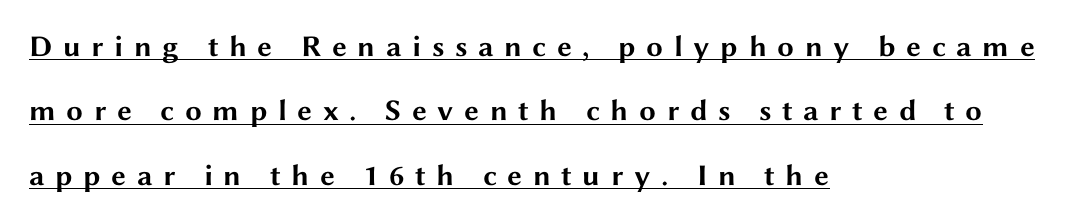
Q: Is the text bold? A: Yes.
Q: Is the text italic (slanted)? A: No, it is upright.
Q: Is the typeface a serif or a sans-serif typeface? A: Sans-serif.
Q: Is the text underlined? A: Yes.
Q: How is the paragraph aligned? A: Left-aligned.
Q: Is the spacing between letters normal or unusually wide? A: Unusually wide.
Q: Is the spacing between lines tight, normal or loose? A: Loose.
Q: Width (condensed, normal, or wide)? A: Wide.
Q: Stroke contrast? A: Medium.
Q: x-height? A: Medium.
Q: Monospaced? A: No.
